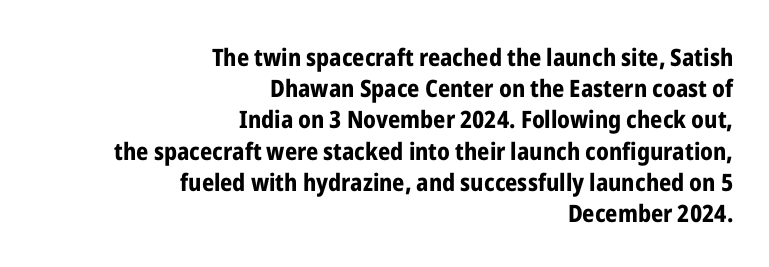
{"italic": "no", "bold": "yes", "underline": "no", "align": "right", "line_spacing": "normal", "line_spacing_ratio": 1.3, "letter_spacing": "normal", "letter_spacing_em": 0.0, "glyph_px": 24}
